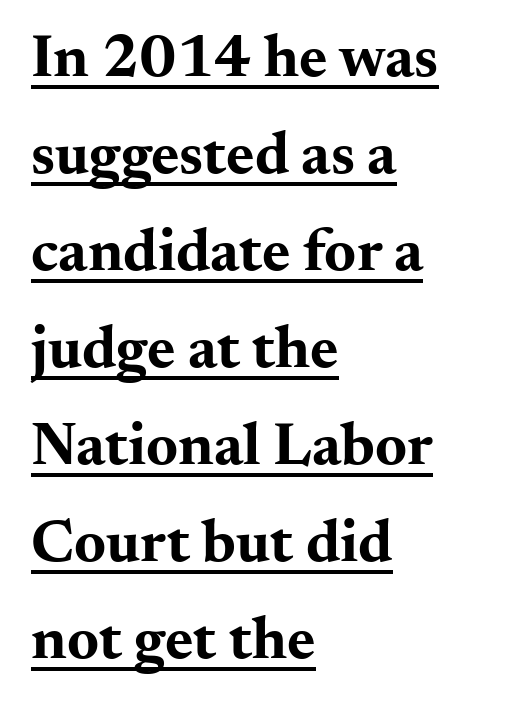
Q: Is the text bold? A: Yes.
Q: Is the text italic (slanted)? A: No, it is upright.
Q: Is the typeface a serif or a sans-serif typeface? A: Serif.
Q: Is the text underlined? A: Yes.
Q: How is the paragraph aligned? A: Left-aligned.
Q: Is the spacing between letters normal or unusually wide? A: Normal.
Q: Is the spacing between lines tight, normal or loose? A: Normal.
Q: Width (condensed, normal, or wide)? A: Wide.
Q: Stroke contrast? A: Medium.
Q: x-height? A: Small.
Q: Monospaced? A: No.
